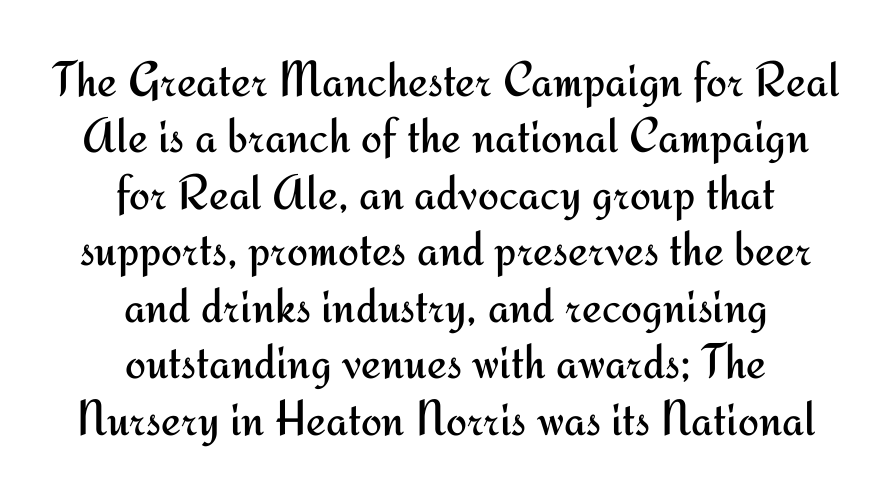
The image shows 50 px regular-weight sans-serif type, upright; set centered, tight line spacing (1.13x), normal letter spacing, not underlined; medium stroke contrast and a small x-height.
